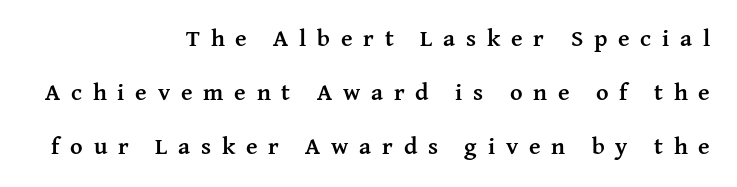
{"italic": "no", "bold": "yes", "underline": "no", "align": "right", "line_spacing": "loose", "line_spacing_ratio": 2.24, "letter_spacing": "wide", "letter_spacing_em": 0.45, "glyph_px": 24}
